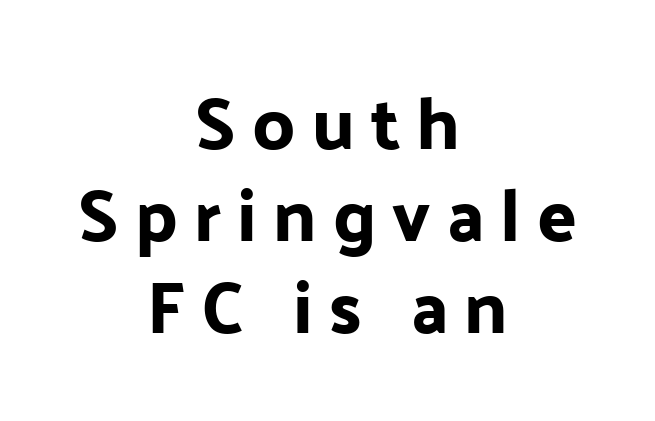
The image shows 73 px sans-serif type, upright; set centered, normal line spacing (1.26x), unusually wide letter spacing (+0.22 em), not underlined; low stroke contrast and a medium x-height.
